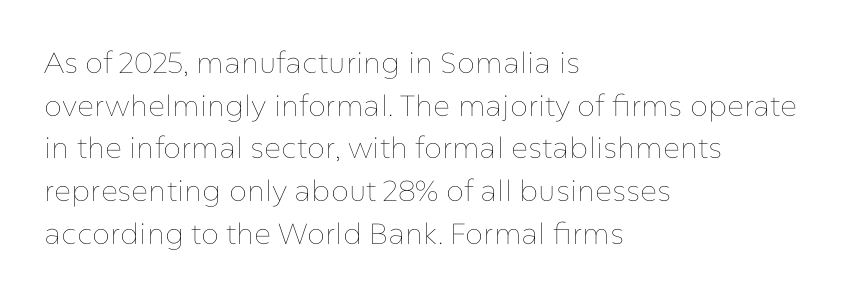
Q: Is the text bold? A: No.
Q: Is the text italic (slanted)? A: No, it is upright.
Q: Is the text underlined? A: No.
Q: How is the paragraph aligned? A: Left-aligned.
Q: Is the spacing between letters normal or unusually wide? A: Normal.
Q: Is the spacing between lines tight, normal or loose? A: Normal.
Q: Width (condensed, normal, or wide)? A: Normal.
Q: Stroke contrast? A: Low.
Q: x-height? A: Medium.
Q: Monospaced? A: No.
